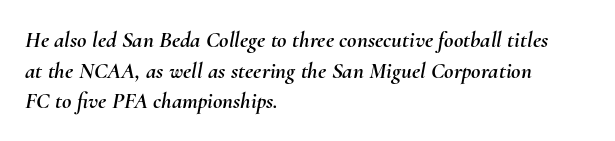
{"italic": "yes", "lean": "right", "slant_degrees": 10, "underline": "no", "align": "left", "line_spacing": "normal", "line_spacing_ratio": 1.33, "letter_spacing": "normal", "letter_spacing_em": 0.0, "glyph_px": 23}
